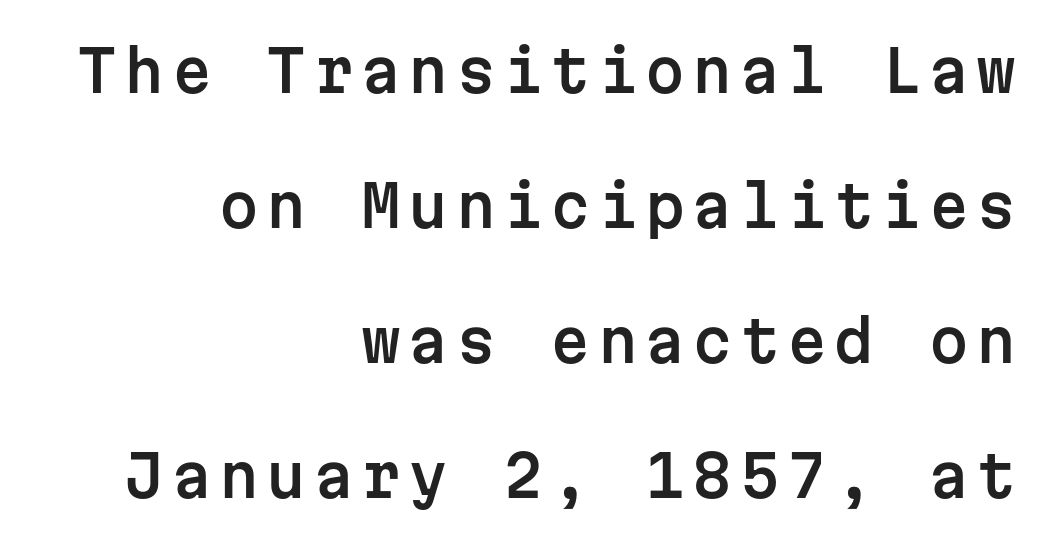
The image shows 57 px sans-serif type, upright, monospaced; set right-aligned, loose line spacing (2.37x), not underlined; low stroke contrast and a medium x-height.
